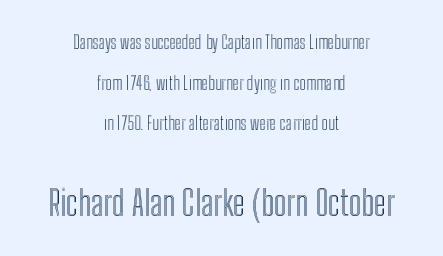
The image shows 35 px condensed type, upright; set centered, loose line spacing (2.26x), normal letter spacing, not underlined; the second (bottom) block is 1.94x larger; a medium x-height.
